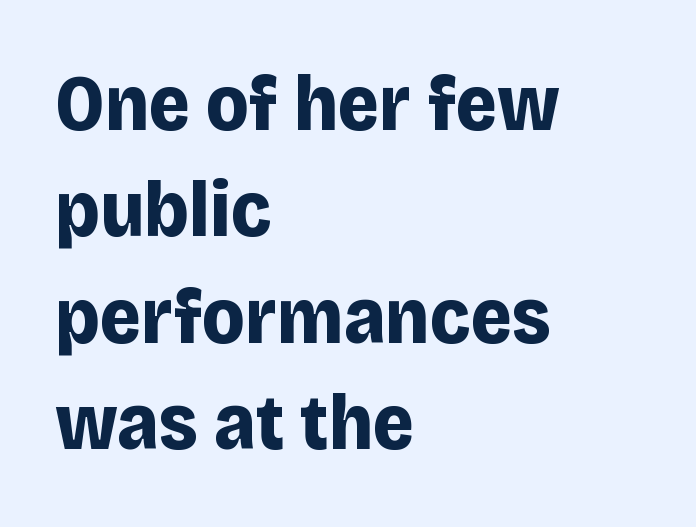
{"serif": "no", "italic": "no", "bold": "yes", "weight": "bold", "width": "normal", "stroke_contrast": "low", "x_height": "large", "monospaced": "no", "underline": "no", "align": "left", "line_spacing": "normal", "line_spacing_ratio": 1.33, "letter_spacing": "normal", "letter_spacing_em": 0.0, "glyph_px": 80}
